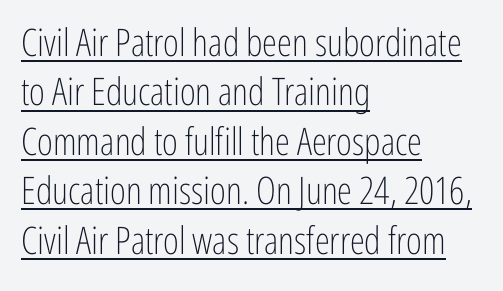
Q: Is the text bold? A: No.
Q: Is the text italic (slanted)? A: No, it is upright.
Q: Is the typeface a serif or a sans-serif typeface? A: Sans-serif.
Q: Is the text underlined? A: Yes.
Q: How is the paragraph aligned? A: Left-aligned.
Q: Is the spacing between letters normal or unusually wide? A: Normal.
Q: Is the spacing between lines tight, normal or loose? A: Normal.
Q: Width (condensed, normal, or wide)? A: Condensed.
Q: Stroke contrast? A: Low.
Q: x-height? A: Medium.
Q: Monospaced? A: No.
